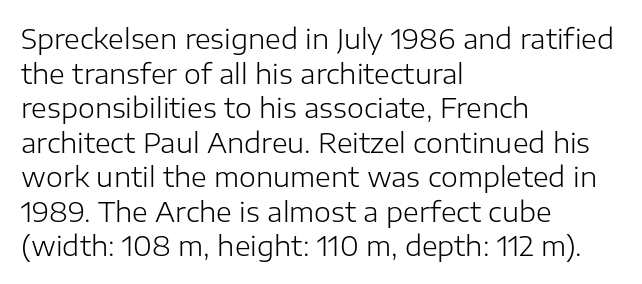
The image shows 27 px text type, upright; set left-aligned, normal line spacing (1.28x), normal letter spacing, not underlined.
